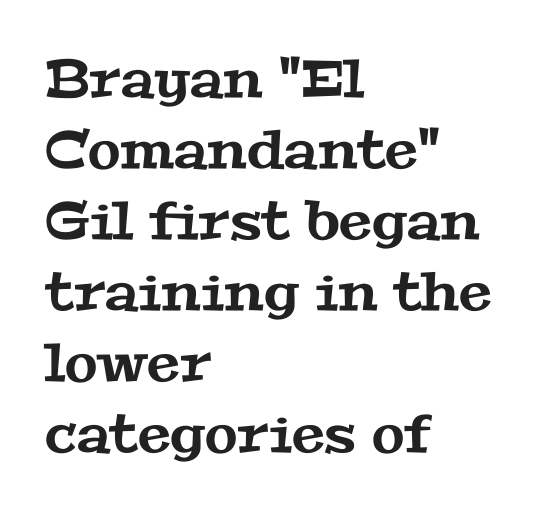
{"serif": "yes", "width": "wide", "stroke_contrast": "medium", "x_height": "medium", "monospaced": "no", "underline": "no", "align": "left", "line_spacing": "normal", "line_spacing_ratio": 1.34, "letter_spacing": "normal", "letter_spacing_em": 0.0, "glyph_px": 53}
